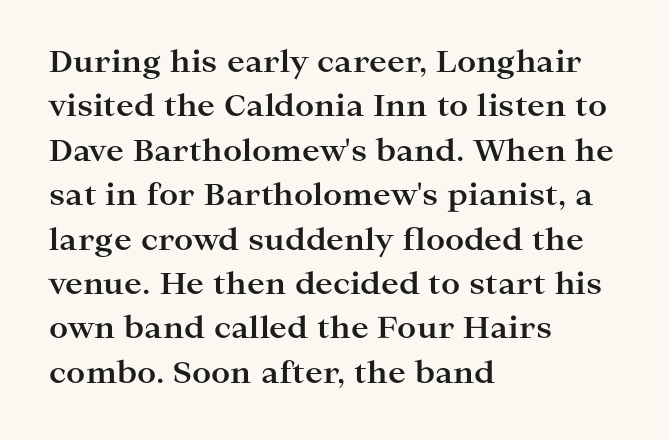
Caption: bold face, heavy strokes. Any mark beneath the type? The region is blank. Looks like regular typesetting: each glyph gets only the width it needs. The ragged edge is on the right, which tells us the setting is flush left.
